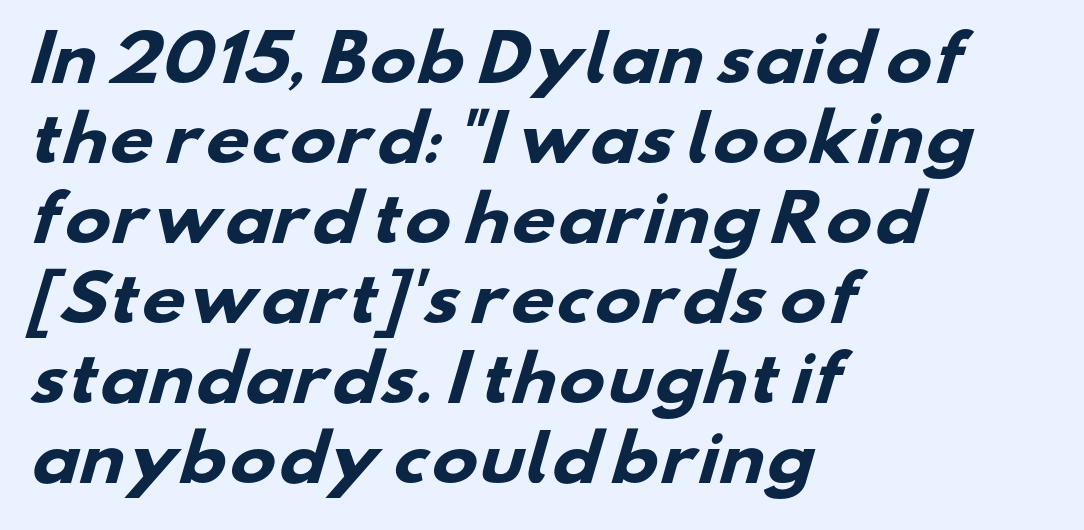
Line beginnings align vertically; line endings do not. This sample keeps an unexceptional amount of space between lines. You could not count columns in this text — the font is proportionally spaced. Letter spacing: default.
